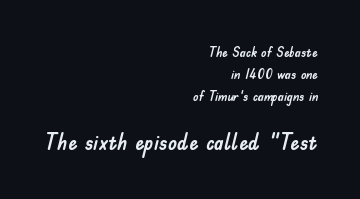
Here the glyphs are tracked normally, forming tight word shapes. A student would call this right alignment; a typographer would say flush right, rag left. Top chunk: small. Bottom chunk: large. The space between consecutive lines is moderate. Clear beneath every line of the passage.
